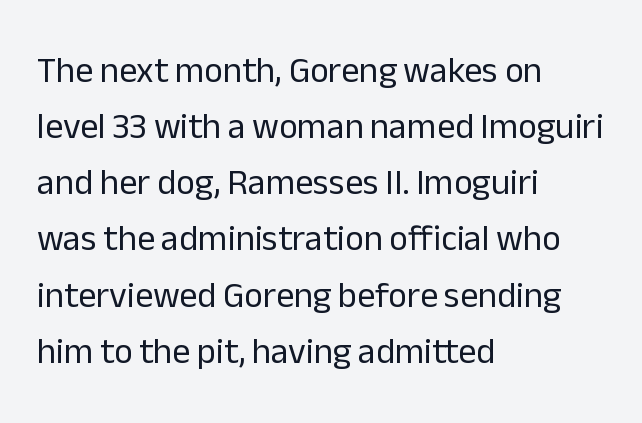
The image shows 36 px regular-weight sans-serif type, upright; set left-aligned, normal line spacing (1.56x), normal letter spacing, not underlined; low stroke contrast and a medium x-height.
